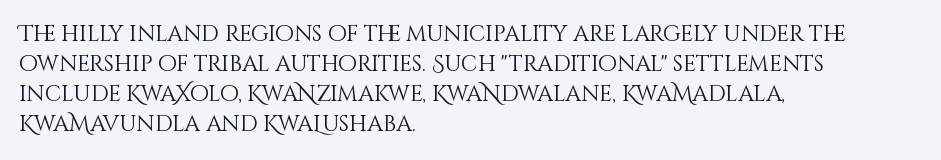
Q: Is the text bold? A: No.
Q: Is the text italic (slanted)? A: No, it is upright.
Q: Is the text underlined? A: No.
Q: How is the paragraph aligned? A: Left-aligned.
Q: Is the spacing between letters normal or unusually wide? A: Normal.
Q: Is the spacing between lines tight, normal or loose? A: Normal.
